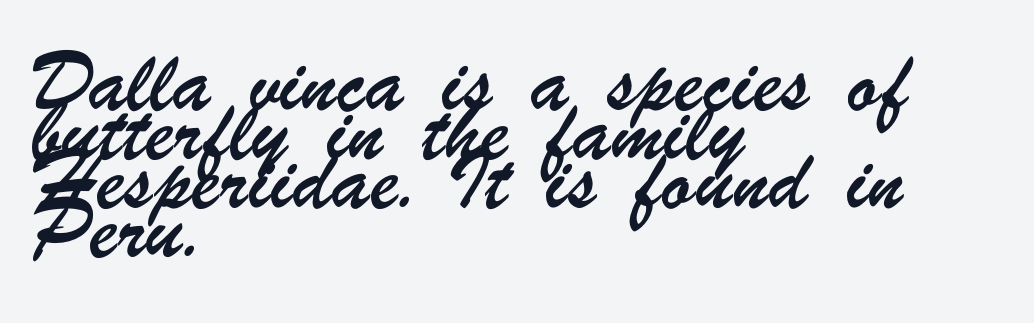
The image shows 38 px condensed sans-serif type; set left-aligned, normal line spacing (1.29x), normal letter spacing, not underlined; low stroke contrast and a small x-height.
